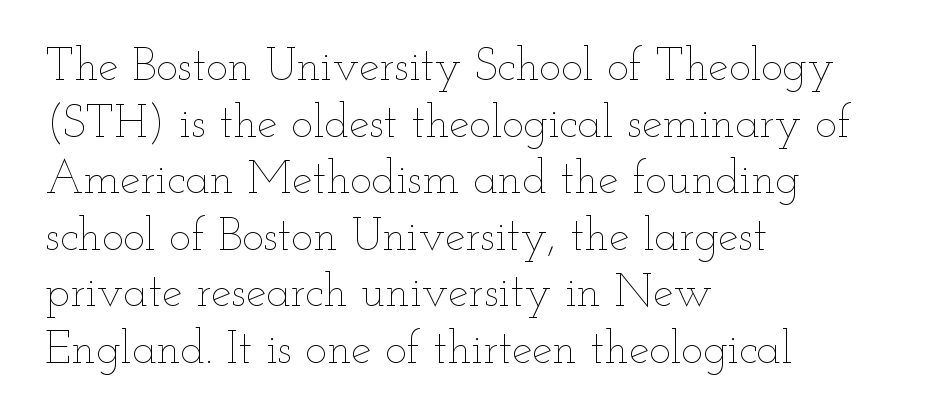
Q: Is the text bold? A: No.
Q: Is the text italic (slanted)? A: No, it is upright.
Q: Is the text underlined? A: No.
Q: How is the paragraph aligned? A: Left-aligned.
Q: Is the spacing between letters normal or unusually wide? A: Normal.
Q: Width (condensed, normal, or wide)? A: Wide.
Q: Stroke contrast? A: Low.
Q: x-height? A: Small.
Q: Monospaced? A: No.
